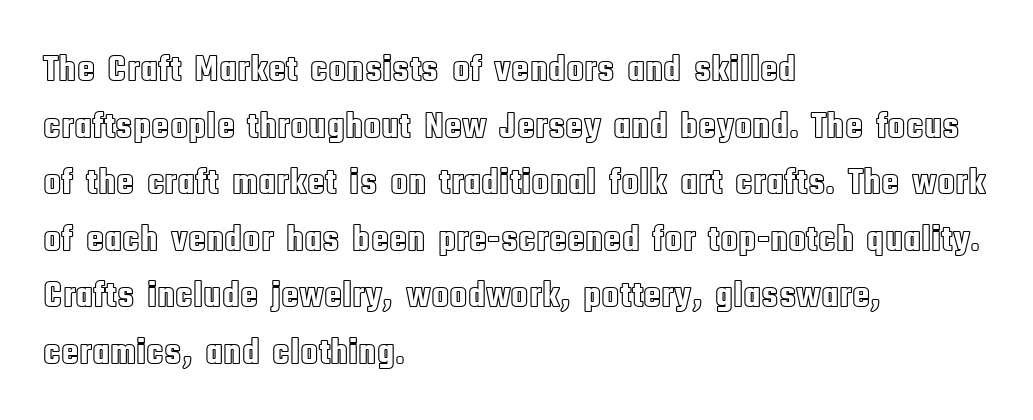
Spacing between characters is what you'd get straight out of the box. Summary of vertical rhythm: regular, with standard interline spacing. Posture: vertical. Proportional: the letters do not fall into vertical columns. The foot of each line stays bare and open.
